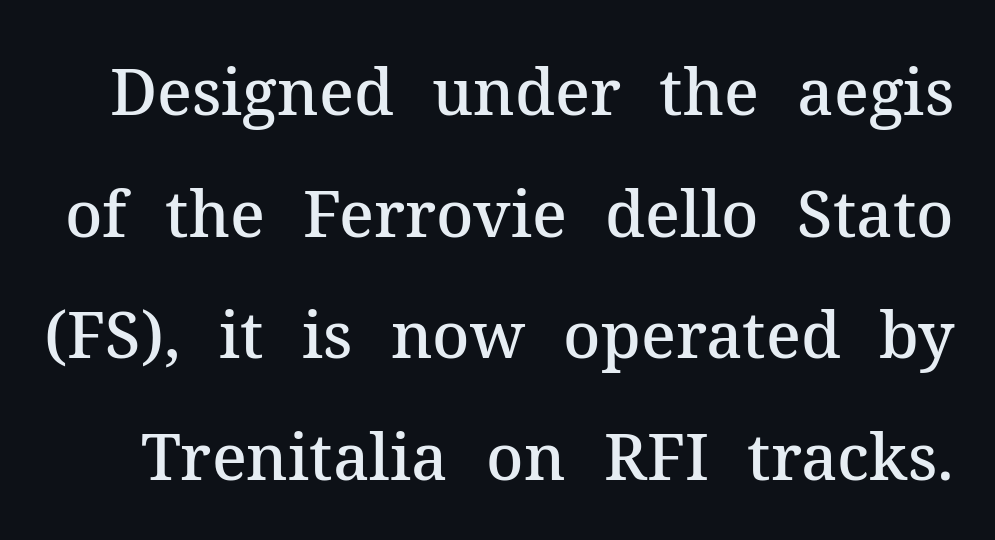
Q: Is the text bold? A: Semi-bold.
Q: Is the text italic (slanted)? A: No, it is upright.
Q: Is the typeface a serif or a sans-serif typeface? A: Serif.
Q: Is the text underlined? A: No.
Q: Is the spacing between letters normal or unusually wide? A: Normal.
Q: Is the spacing between lines tight, normal or loose? A: Loose.
Q: Width (condensed, normal, or wide)? A: Normal.
Q: Stroke contrast? A: Medium.
Q: x-height? A: Medium.
Q: Monospaced? A: No.
